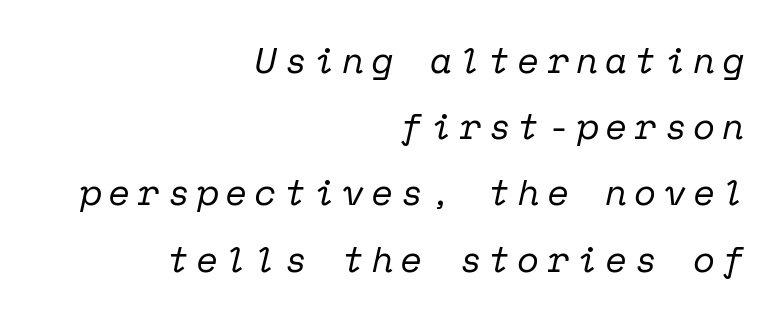
A light-to-regular cut is what we see here. Descenders hang freely into open space. Look at the bottom of the vertical strokes: they flare into serifs here. The horizontal fit of the characters is loose and conspicuously gappy. A typesetter would call this monospace, since all characters share one set width.
